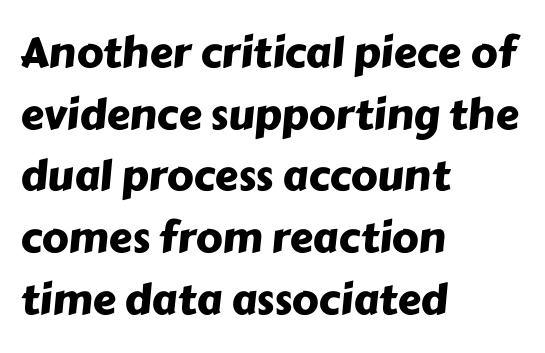
The image shows 42 px sans-serif type; set left-aligned, normal line spacing (1.47x), normal letter spacing, not underlined; low stroke contrast and a medium x-height.
